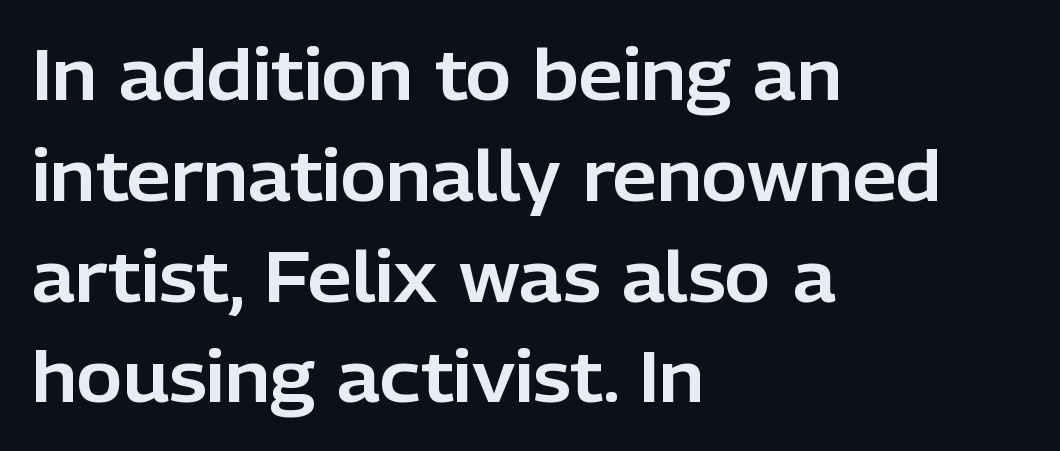
Glance below the letters and you will spot only blank space. Tracking here is standard; glyphs follow each other at the usual distance. Notice how descenders clear the ascenders below comfortably — that's standard leading. When letters stand straight like this, we call the style roman or upright. A typesetter would label this face a sans. This rendering uses left alignment, leaving the right contour irregular.
